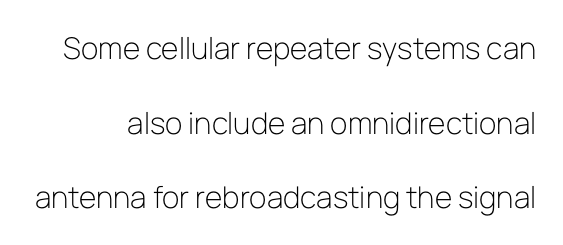
{"serif": "no", "italic": "no", "bold": "no", "weight": "light", "width": "normal", "stroke_contrast": "low", "x_height": "medium", "monospaced": "no", "underline": "no", "line_spacing": "loose", "line_spacing_ratio": 2.49, "letter_spacing": "normal", "letter_spacing_em": 0.0, "glyph_px": 30}
